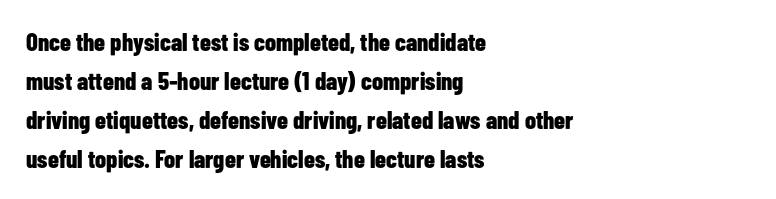
Vertical strokes here are truly vertical. In terms of letterspacing, this is plain default setting. This block has exactly the height ordinary leading produces. Pretty heavy lettering here — definitely bold.
